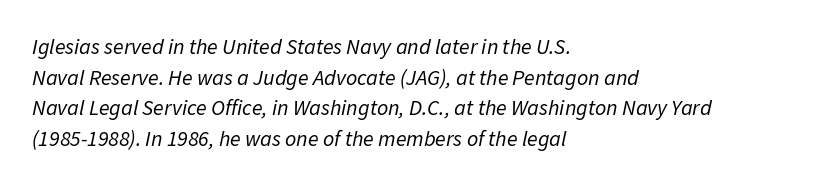
The image shows 22 px text type, italic (leaning right); set left-aligned, normal line spacing (1.39x), normal letter spacing, not underlined.
